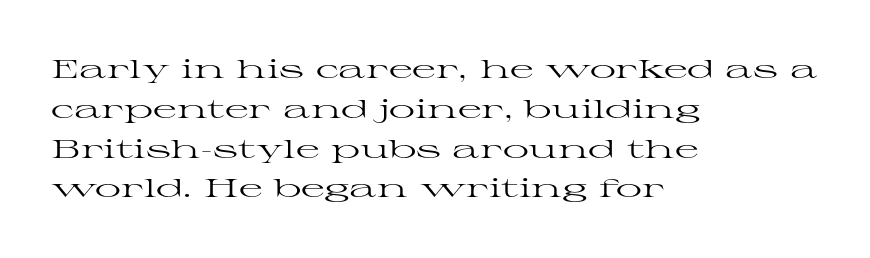
The image shows 26 px text type, upright; set left-aligned, normal line spacing (1.53x), normal letter spacing, not underlined.
